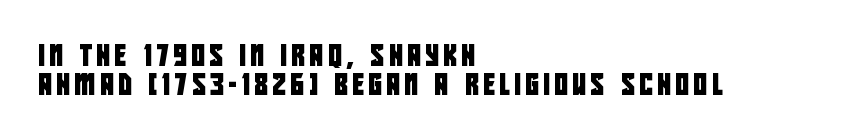
The image shows 21 px text type; set left-aligned, normal line spacing (1.38x), unusually wide letter spacing (+0.22 em), not underlined.
